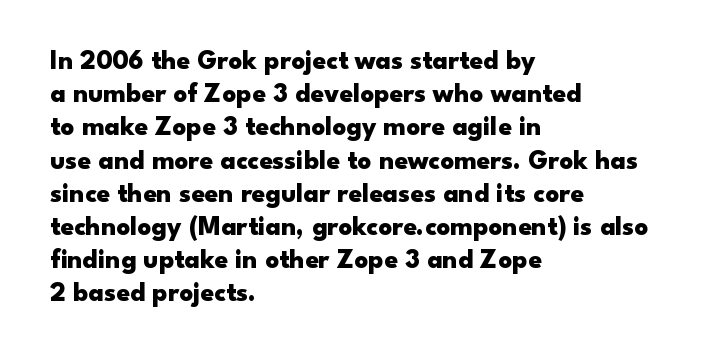
Q: Is the text bold? A: Yes.
Q: Is the text italic (slanted)? A: No, it is upright.
Q: Is the text underlined? A: No.
Q: How is the paragraph aligned? A: Left-aligned.
Q: Is the spacing between letters normal or unusually wide? A: Normal.
